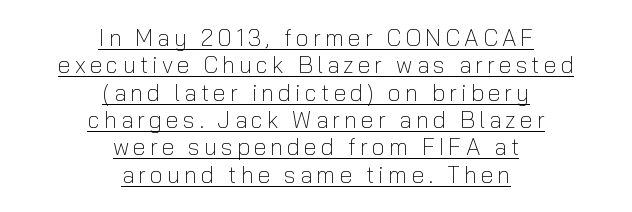
The image shows 23 px text type, upright; set centered, line spacing 1.19x, underlined.
